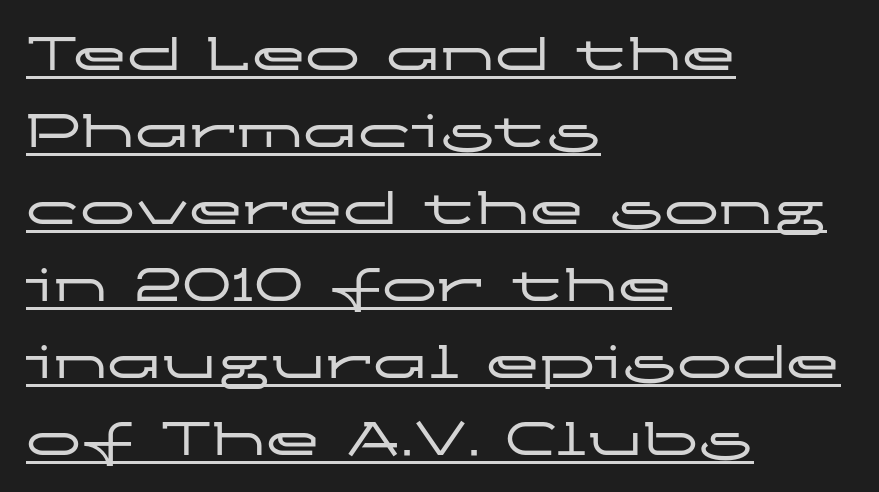
The image shows 55 px wide sans-serif type, upright; set left-aligned, normal line spacing (1.4x), normal letter spacing, underlined; low stroke contrast and a medium x-height.
